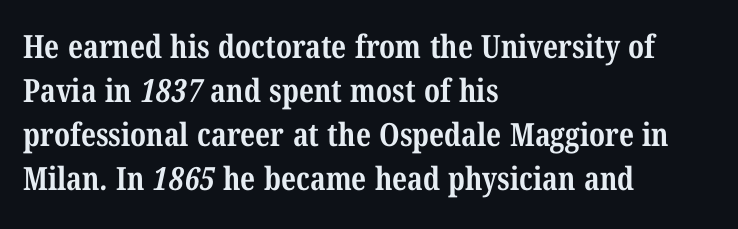
Visually the block forms a straight wall on the left and a jagged coastline on the right. The type is set solid horizontally, with unmodified tracking. Normally led — the rows are evenly, conventionally spaced. Students, this is bold: see how much ink each stroke carries. The letters advance in unequal steps, a hallmark of proportional type. Small tapered or slab feet sit at the stroke ends, so this counts as serif.
